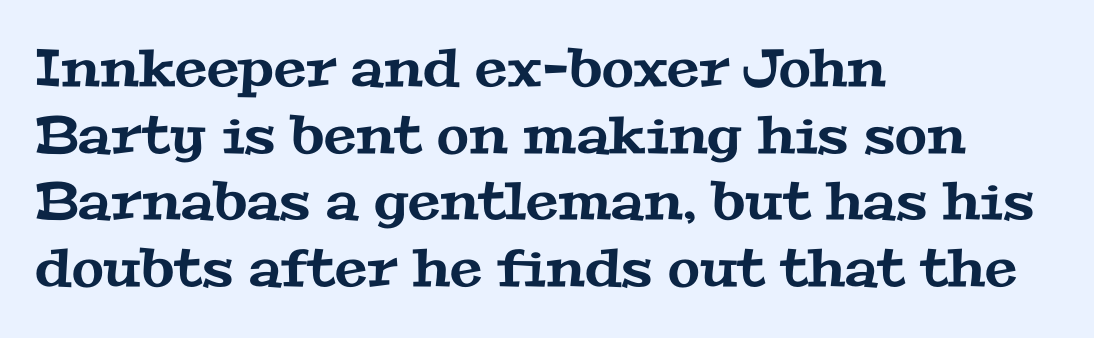
The image shows 52 px wide serif type; set left-aligned, normal line spacing (1.28x), normal letter spacing, not underlined; medium stroke contrast and a medium x-height.
